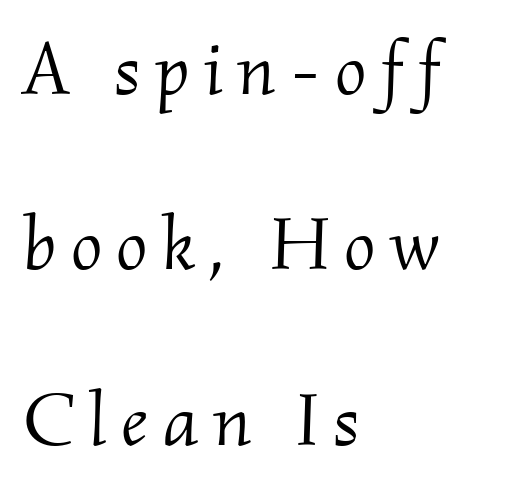
{"serif": "yes", "italic": "yes", "lean": "right", "slant_degrees": 2, "bold": "no", "weight": "light", "width": "normal", "stroke_contrast": "medium", "x_height": "small", "monospaced": "no", "underline": "no", "align": "left", "line_spacing": "loose", "line_spacing_ratio": 2.34, "glyph_px": 75}
